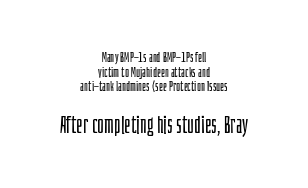
{"italic": "no", "bold": "no", "underline": "no", "align": "center", "line_spacing": "tight", "line_spacing_ratio": 1.05, "letter_spacing": "normal", "letter_spacing_em": 0.0, "larger_block": "second", "size_ratio": 1.64, "glyph_px": 23}
